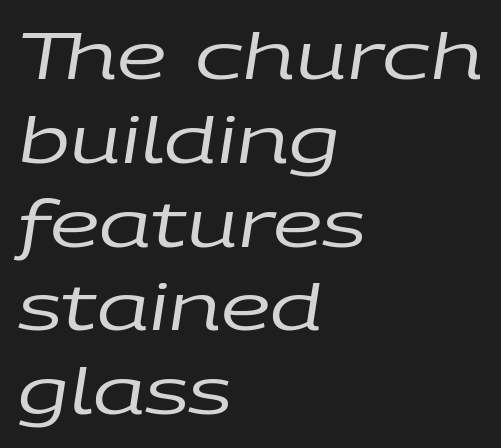
Q: Is the text bold? A: No.
Q: Is the text italic (slanted)? A: Yes, it leans right by about 9 degrees.
Q: Is the text underlined? A: No.
Q: How is the paragraph aligned? A: Left-aligned.
Q: Is the spacing between letters normal or unusually wide? A: Normal.
Q: Is the spacing between lines tight, normal or loose? A: Normal.
Q: Width (condensed, normal, or wide)? A: Wide.
Q: Stroke contrast? A: Low.
Q: x-height? A: Large.
Q: Monospaced? A: No.
